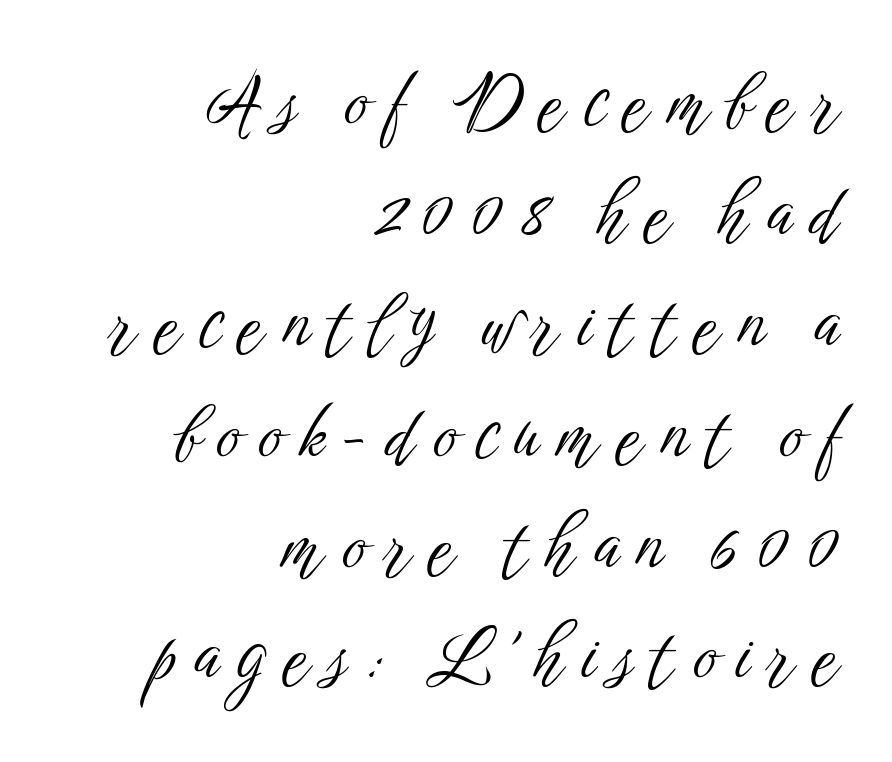
Q: Is the text bold? A: No.
Q: Is the text italic (slanted)? A: Yes.
Q: Is the typeface a serif or a sans-serif typeface? A: Sans-serif.
Q: Is the text underlined? A: No.
Q: How is the paragraph aligned? A: Right-aligned.
Q: Is the spacing between letters normal or unusually wide? A: Unusually wide.
Q: Is the spacing between lines tight, normal or loose? A: Normal.
Q: Width (condensed, normal, or wide)? A: Condensed.
Q: Stroke contrast? A: Low.
Q: x-height? A: Medium.
Q: Monospaced? A: No.
